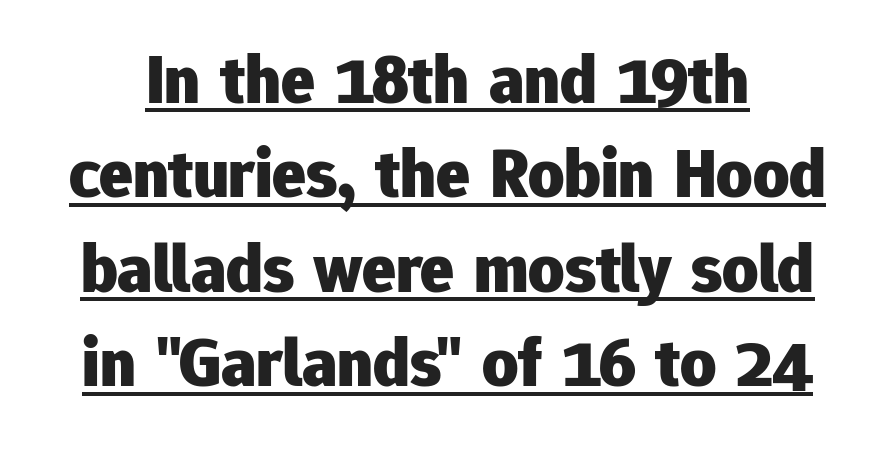
{"serif": "no", "italic": "no", "bold": "yes", "weight": "heavy", "width": "normal", "stroke_contrast": "low", "x_height": "medium", "monospaced": "no", "underline": "yes", "line_spacing": "normal", "line_spacing_ratio": 1.35, "letter_spacing": "normal", "letter_spacing_em": 0.0, "glyph_px": 70}
